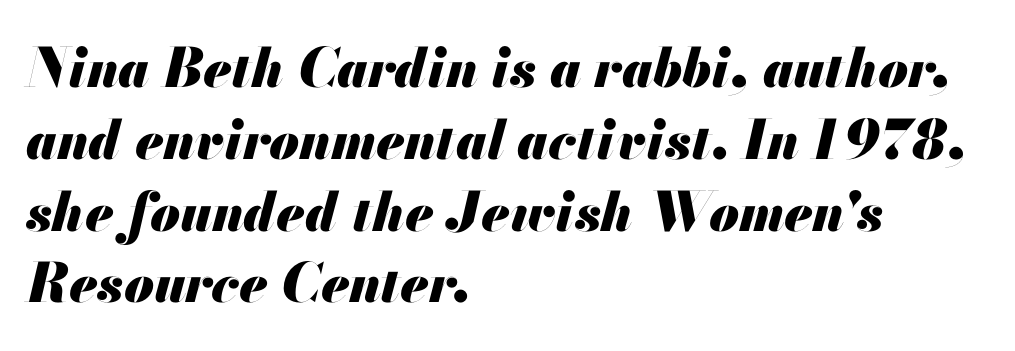
Plain, unruled lines of type. The passage shown leans; its letterforms are oblique. This block has exactly the height ordinary leading produces. Think of a printed novel: that variable character pitch is what you see here. You could call the tracking neutral — neither tight nor loose. Left-aligned paragraph, ragged on the right.
